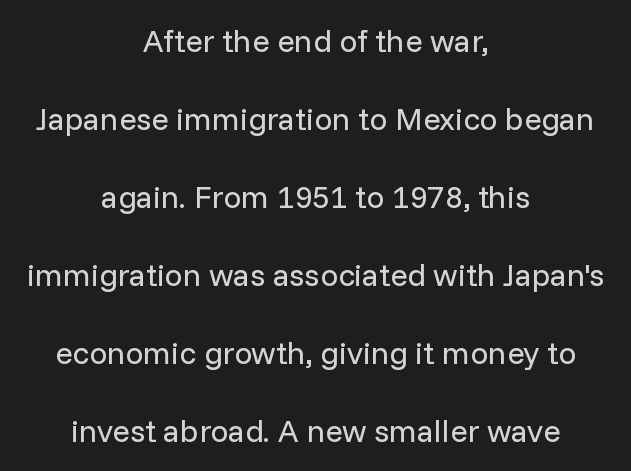
Neither beginnings nor endings align; midpoints do. Unlike a traditional serif, this face leaves its strokes unadorned. Default kerning and tracking; the words read as compact shapes. Think of a printed novel: that variable character pitch is what you see here. Loosely led — the rows are spread out. The specimen omits any rule beneath the text block's lines.
